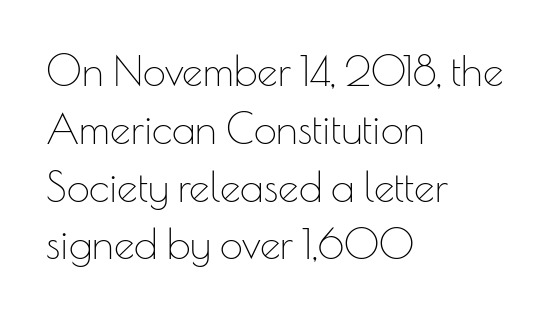
Q: Is the text bold? A: No.
Q: Is the text italic (slanted)? A: No, it is upright.
Q: Is the typeface a serif or a sans-serif typeface? A: Sans-serif.
Q: Is the text underlined? A: No.
Q: How is the paragraph aligned? A: Left-aligned.
Q: Is the spacing between letters normal or unusually wide? A: Normal.
Q: Is the spacing between lines tight, normal or loose? A: Normal.
Q: Width (condensed, normal, or wide)? A: Normal.
Q: Stroke contrast? A: Low.
Q: x-height? A: Small.
Q: Monospaced? A: No.
